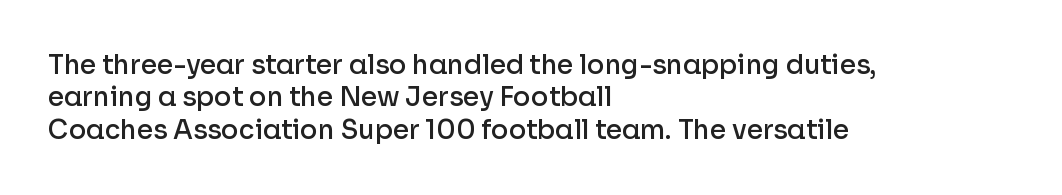
{"italic": "no", "bold": "semi", "underline": "no", "align": "left", "line_spacing": "normal", "line_spacing_ratio": 1.25, "letter_spacing": "normal", "letter_spacing_em": 0.0, "glyph_px": 26}
